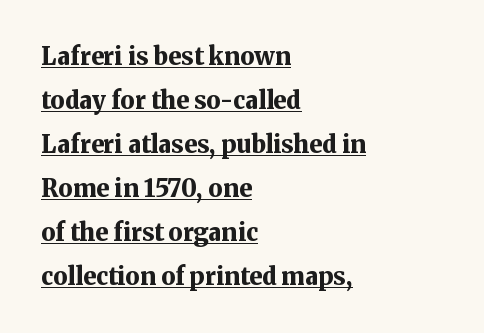
{"italic": "no", "bold": "yes", "underline": "yes", "align": "left", "line_spacing_ratio": 1.83, "letter_spacing": "normal", "letter_spacing_em": 0.0, "glyph_px": 24}
